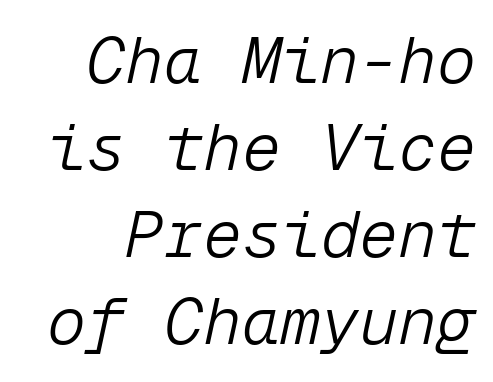
{"italic": "yes", "lean": "right", "slant_degrees": 12, "bold": "no", "weight": "light", "width": "normal", "stroke_contrast": "low", "x_height": "medium", "monospaced": "yes", "underline": "no", "align": "right", "line_spacing": "normal", "line_spacing_ratio": 1.34, "letter_spacing": "normal", "letter_spacing_em": 0.0, "glyph_px": 65}
